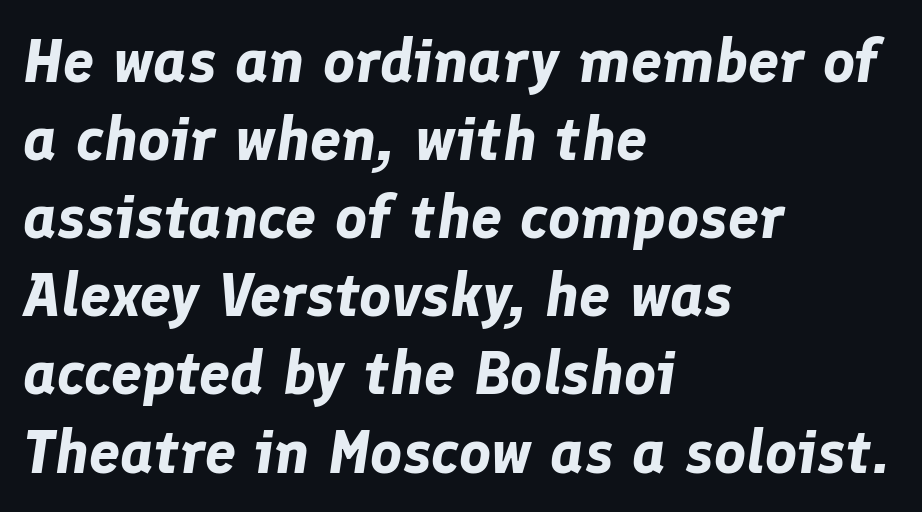
{"italic": "yes", "lean": "right", "slant_degrees": 8, "bold": "yes", "weight": "bold", "width": "normal", "stroke_contrast": "low", "x_height": "medium", "monospaced": "no", "underline": "no", "align": "left", "line_spacing": "normal", "line_spacing_ratio": 1.26, "letter_spacing": "normal", "letter_spacing_em": 0.0, "glyph_px": 62}
